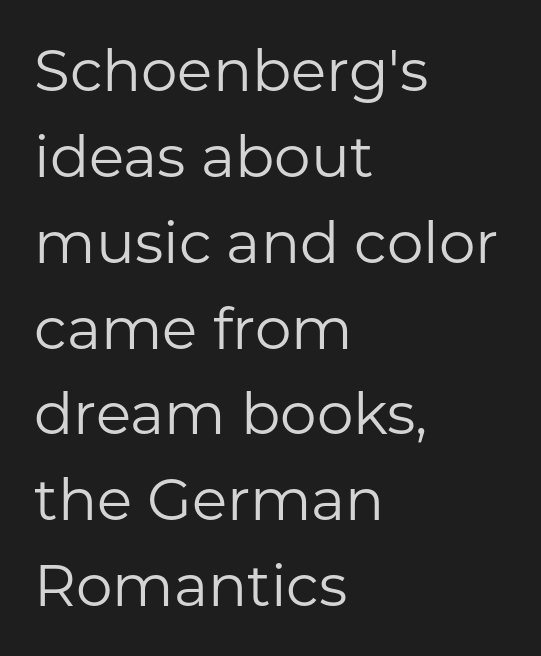
Q: Is the text bold? A: No.
Q: Is the text italic (slanted)? A: No, it is upright.
Q: Is the typeface a serif or a sans-serif typeface? A: Sans-serif.
Q: Is the text underlined? A: No.
Q: How is the paragraph aligned? A: Left-aligned.
Q: Is the spacing between letters normal or unusually wide? A: Normal.
Q: Is the spacing between lines tight, normal or loose? A: Normal.
Q: Width (condensed, normal, or wide)? A: Normal.
Q: Stroke contrast? A: Low.
Q: x-height? A: Medium.
Q: Monospaced? A: No.
